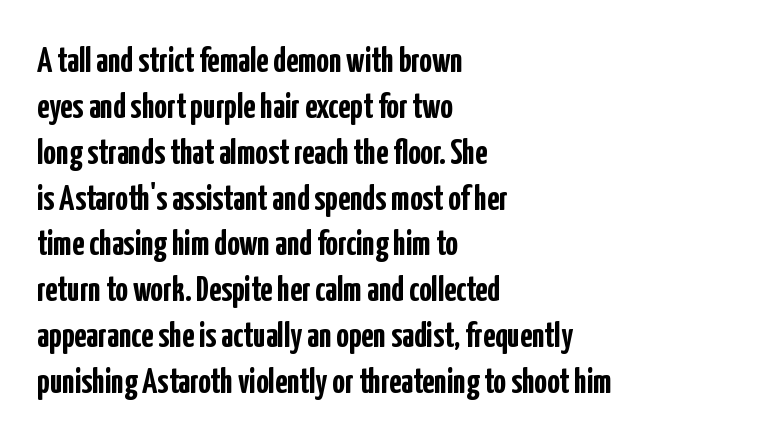
{"serif": "no", "italic": "no", "bold": "yes", "weight": "semibold", "width": "condensed", "stroke_contrast": "low", "x_height": "medium", "monospaced": "no", "underline": "no", "align": "left", "line_spacing": "normal", "line_spacing_ratio": 1.31, "letter_spacing": "normal", "letter_spacing_em": 0.0, "glyph_px": 35}
